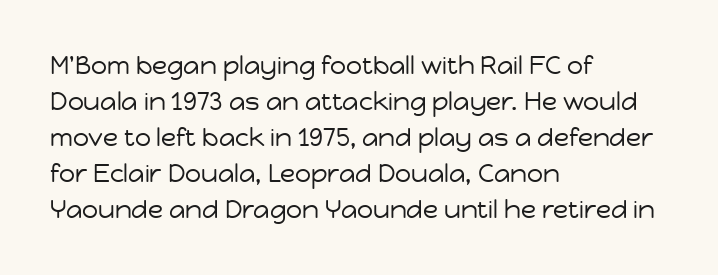
The image shows 25 px text type, upright; set left-aligned, normal line spacing (1.44x), normal letter spacing, not underlined.
